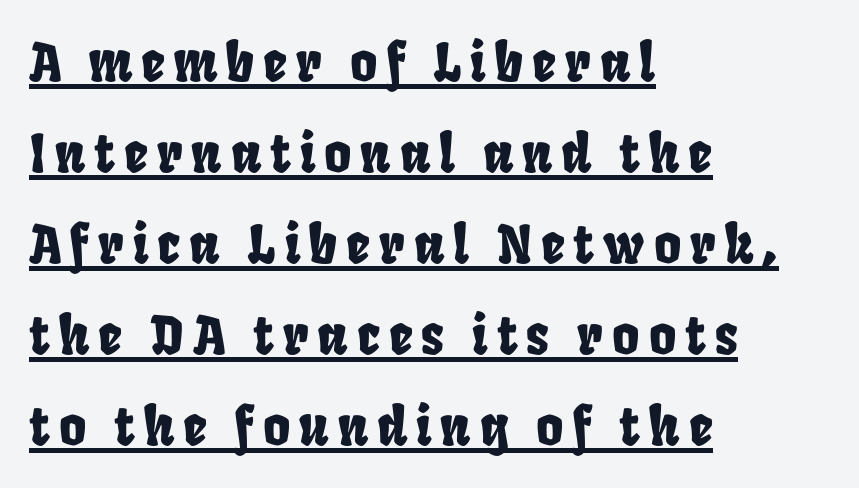
{"serif": "no", "width": "condensed", "stroke_contrast": "low", "x_height": "large", "monospaced": "no", "underline": "yes", "align": "left", "line_spacing_ratio": 1.75, "glyph_px": 52}
